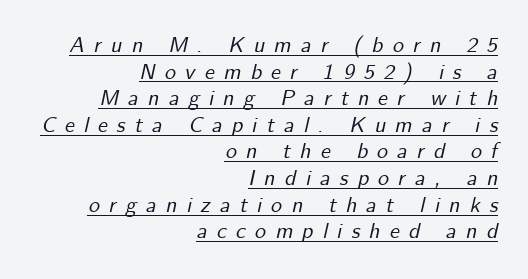
The image shows 22 px text type, italic (leaning right); set right-aligned, line spacing 1.21x, unusually wide letter spacing (+0.42 em), underlined.
